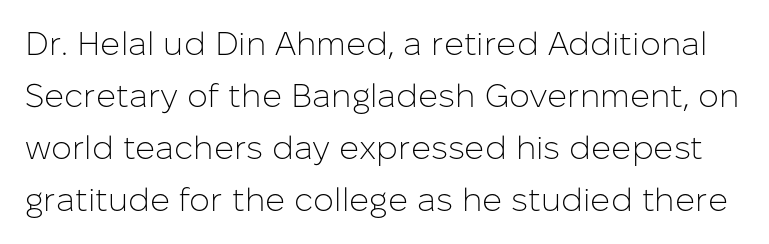
The image shows 33 px light sans-serif type, upright; set normal line spacing (1.58x), normal letter spacing, not underlined; low stroke contrast and a medium x-height.
